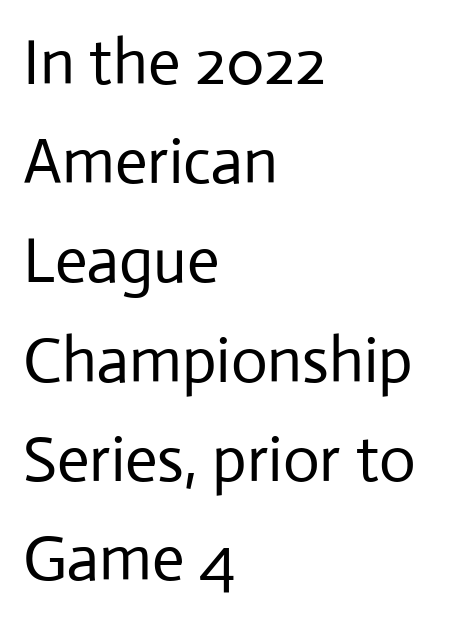
{"serif": "no", "italic": "no", "bold": "no", "weight": "regular", "width": "normal", "stroke_contrast": "low", "x_height": "medium", "monospaced": "no", "underline": "no", "align": "left", "line_spacing": "normal", "line_spacing_ratio": 1.55, "letter_spacing": "normal", "letter_spacing_em": 0.0, "glyph_px": 64}
